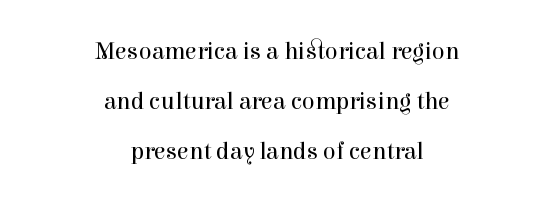
Q: Is the text bold? A: No.
Q: Is the text italic (slanted)? A: No, it is upright.
Q: Is the text underlined? A: No.
Q: How is the paragraph aligned? A: Centered.
Q: Is the spacing between letters normal or unusually wide? A: Normal.
Q: Is the spacing between lines tight, normal or loose? A: Loose.
